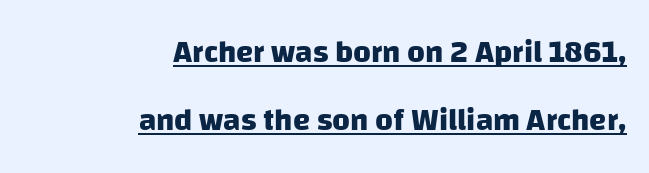
The image shows 31 px heavy sans-serif type; set right-aligned, loose line spacing (2.2x), normal letter spacing, underlined; low stroke contrast and a large x-height.
